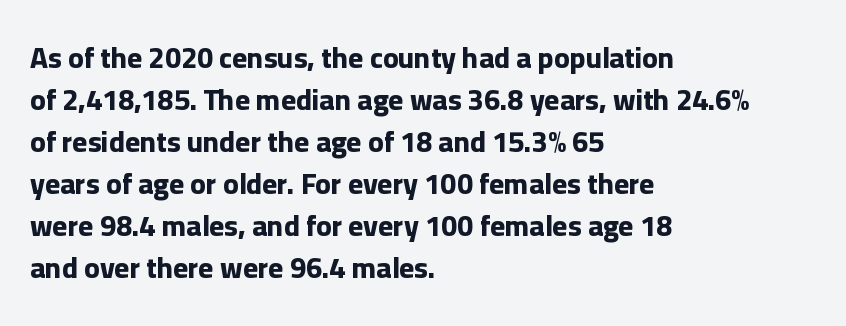
Q: Is the text bold? A: Yes.
Q: Is the text italic (slanted)? A: No, it is upright.
Q: Is the typeface a serif or a sans-serif typeface? A: Sans-serif.
Q: Is the text underlined? A: No.
Q: How is the paragraph aligned? A: Left-aligned.
Q: Is the spacing between letters normal or unusually wide? A: Normal.
Q: Is the spacing between lines tight, normal or loose? A: Normal.
Q: Width (condensed, normal, or wide)? A: Normal.
Q: Stroke contrast? A: Low.
Q: x-height? A: Medium.
Q: Monospaced? A: No.
